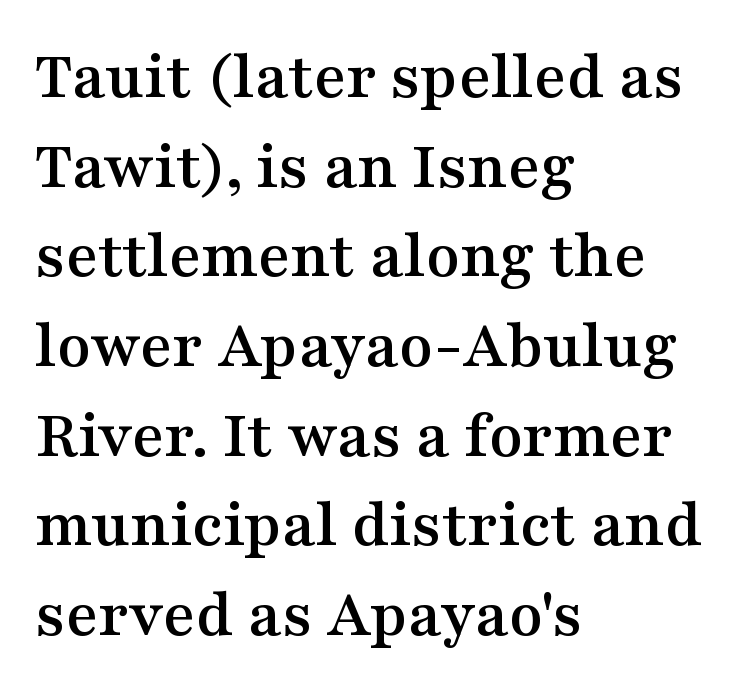
Q: Is the text italic (slanted)? A: No, it is upright.
Q: Is the typeface a serif or a sans-serif typeface? A: Serif.
Q: Is the text underlined? A: No.
Q: How is the paragraph aligned? A: Left-aligned.
Q: Is the spacing between letters normal or unusually wide? A: Normal.
Q: Is the spacing between lines tight, normal or loose? A: Normal.
Q: Width (condensed, normal, or wide)? A: Wide.
Q: Stroke contrast? A: Medium.
Q: x-height? A: Medium.
Q: Monospaced? A: No.
